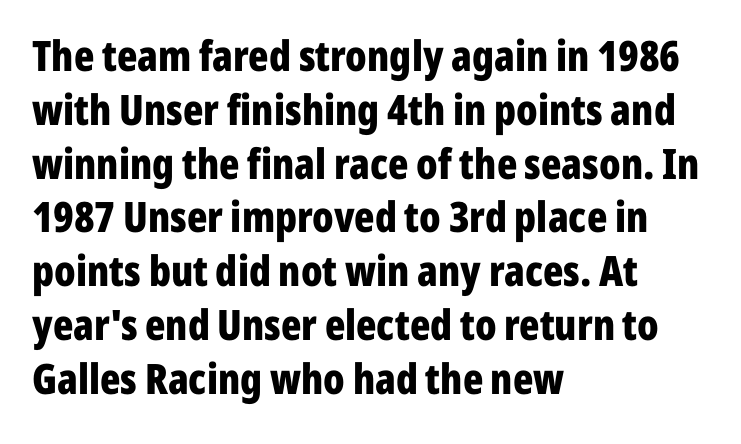
{"serif": "no", "italic": "no", "bold": "yes", "weight": "bold", "width": "condensed", "stroke_contrast": "low", "x_height": "medium", "monospaced": "no", "underline": "no", "align": "left", "line_spacing": "normal", "line_spacing_ratio": 1.28, "letter_spacing": "normal", "letter_spacing_em": 0.0, "glyph_px": 42}
